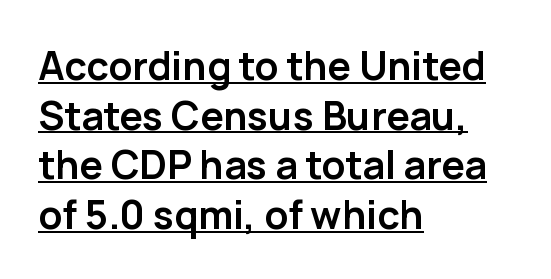
You can tell it's not italic because the verticals are truly vertical. Note the varied advance widths — an 'i' is clearly narrower than an 'm'. The font family rendered here belongs to the sans-serif group. Vertical spacing — default. Decoration check: the copy is underlined. The typesetter chose a ragged-right arrangement here.
